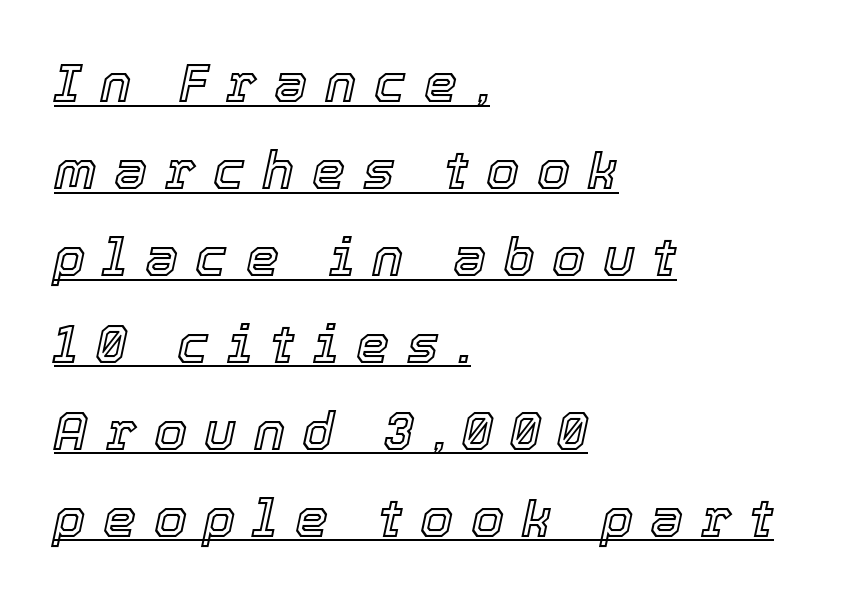
The image shows 53 px text type, italic (leaning right); set left-aligned, normal line spacing (1.64x), unusually wide letter spacing (+0.33 em), underlined; a medium x-height.
